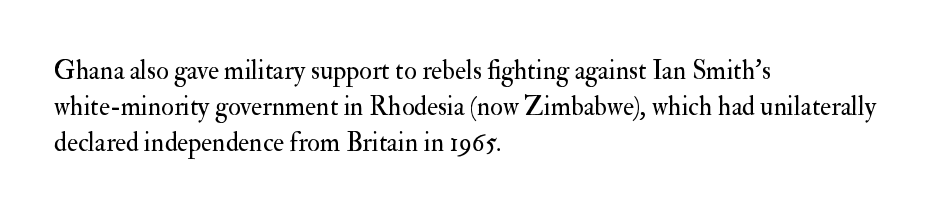
Teacher's note: observe the even left margin — that is flush-left alignment. Students, note that the glyphs here touch the page at normal intervals. Do the letters lean? They stand straight. Descenders hang freely into open space. Stem width sits at or under what a default text font uses.
